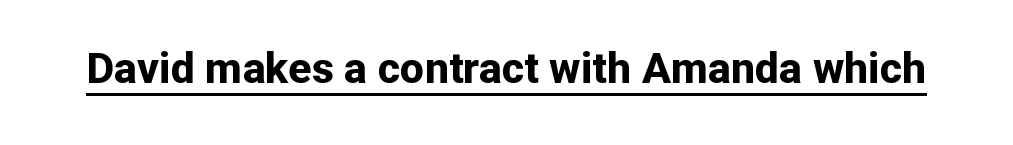
The line texture is even and compact thanks to regular tracking. Each letter's strokes conclude bluntly, with no projecting serifs. Ordinary non-slanted type is in use. Stroke thickness is high; the sample reads as a true bold. The passage shown is typed in a proportional face where columns would drift.
